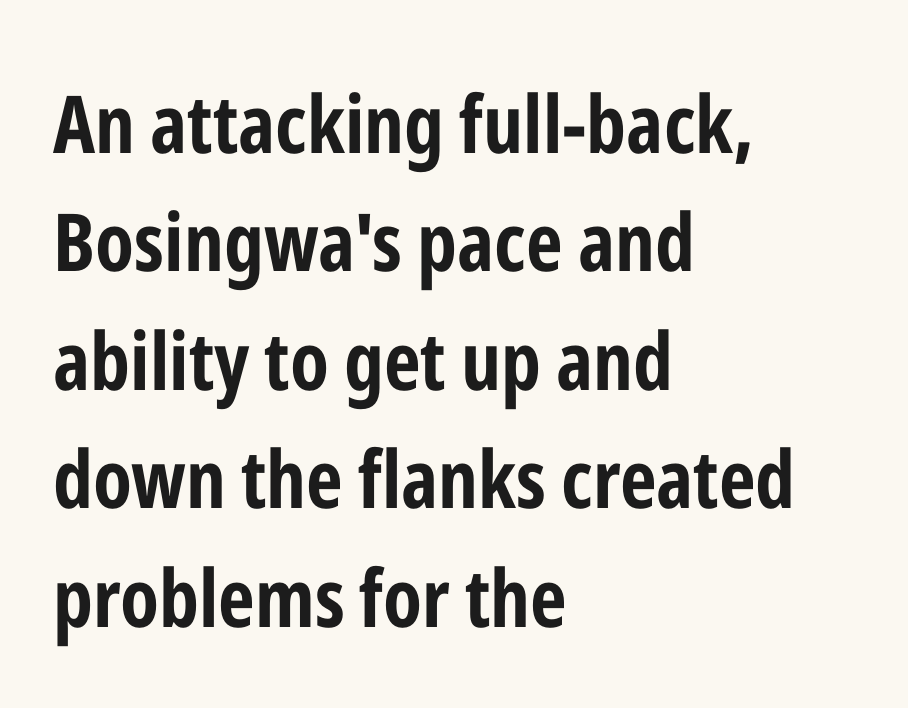
Q: Is the text bold? A: Yes.
Q: Is the text italic (slanted)? A: No, it is upright.
Q: Is the typeface a serif or a sans-serif typeface? A: Sans-serif.
Q: Is the text underlined? A: No.
Q: How is the paragraph aligned? A: Left-aligned.
Q: Is the spacing between letters normal or unusually wide? A: Normal.
Q: Is the spacing between lines tight, normal or loose? A: Normal.
Q: Width (condensed, normal, or wide)? A: Condensed.
Q: Stroke contrast? A: Low.
Q: x-height? A: Medium.
Q: Monospaced? A: No.
